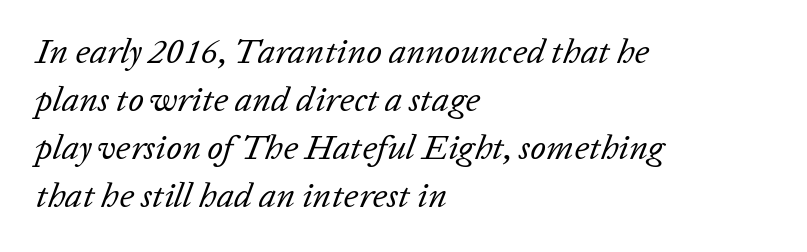
Q: Is the text bold? A: No.
Q: Is the text italic (slanted)? A: Yes, it leans right by about 20 degrees.
Q: Is the text underlined? A: No.
Q: How is the paragraph aligned? A: Left-aligned.
Q: Is the spacing between letters normal or unusually wide? A: Normal.
Q: Is the spacing between lines tight, normal or loose? A: Normal.
Q: Width (condensed, normal, or wide)? A: Normal.
Q: Stroke contrast? A: Low.
Q: x-height? A: Medium.
Q: Monospaced? A: No.
